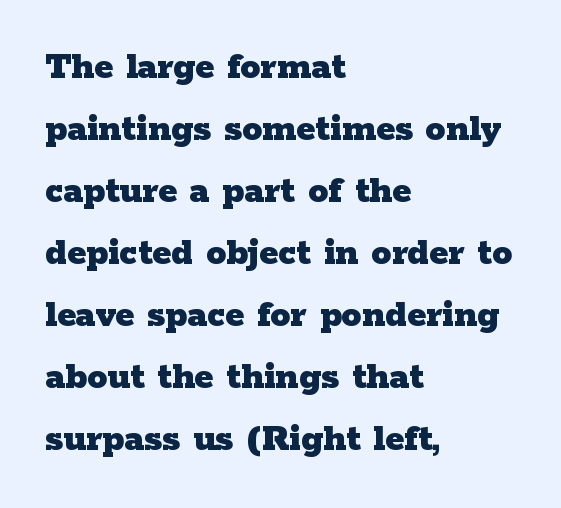
Q: Is the text bold? A: Yes.
Q: Is the text italic (slanted)? A: No, it is upright.
Q: Is the typeface a serif or a sans-serif typeface? A: Serif.
Q: Is the text underlined? A: No.
Q: How is the paragraph aligned? A: Left-aligned.
Q: Is the spacing between letters normal or unusually wide? A: Normal.
Q: Is the spacing between lines tight, normal or loose? A: Normal.
Q: Width (condensed, normal, or wide)? A: Wide.
Q: Stroke contrast? A: Low.
Q: x-height? A: Medium.
Q: Monospaced? A: No.
